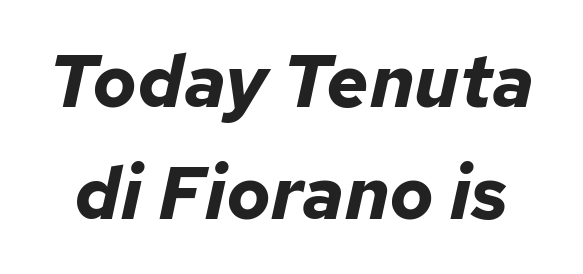
Strokes here are thick enough to call this a true bold. A typesetter would call this zero additional tracking. The strip under each line holds only bare page. Each new line begins a customary step beneath the previous one. The lettering tilts uniformly, giving the passage an italic look.
